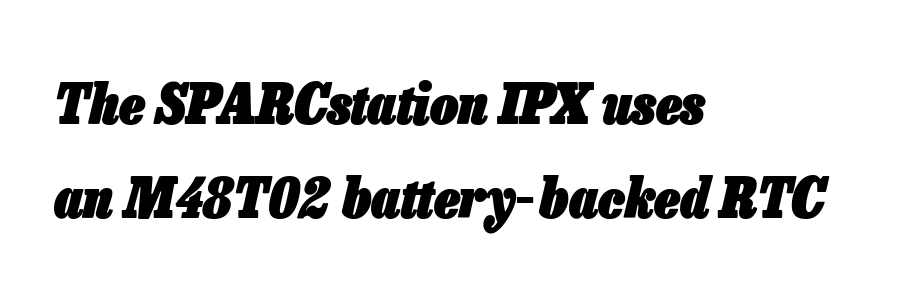
The image shows 56 px heavy, condensed type, italic (leaning right); set left-aligned, normal line spacing (1.67x), normal letter spacing, not underlined; low stroke contrast and a medium x-height.
